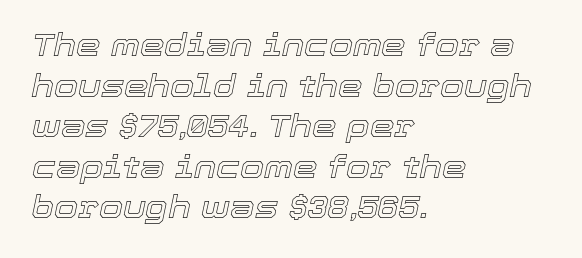
Is the type slanted? Yes — the strokes lean at a clear angle. A clean baseline with only descenders dipping below it. This sample keeps an unexceptional amount of space between lines. One-word summary of the alignment: left. The letterforms sit shoulder to shoulder at normal distance. Character widths vary here, with narrow letters taking less room than wide ones.
